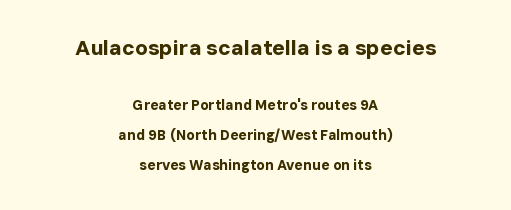
The image shows 21 px bold type, upright; set centered, loose line spacing (2.15x), normal letter spacing, not underlined; the first (top) block is 1.5x larger.
